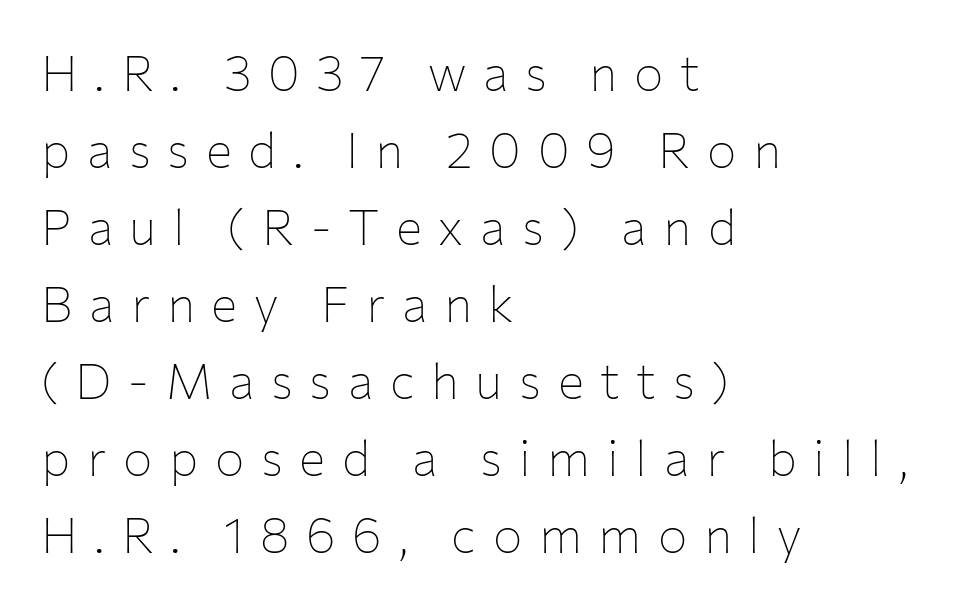
This is roman type, the default non-slanted kind. The ragged edge is on the right, which tells us the setting is flush left. Decoration check: the copy has no underline. Notice how descenders clear the ascenders below comfortably — that's standard leading. This reads as an unemphasized weight, regular at the heaviest.
